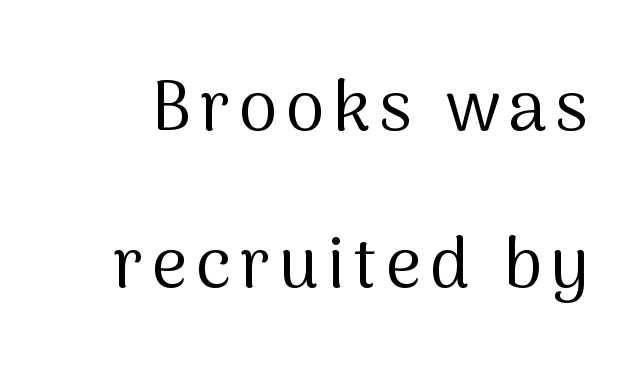
Q: Is the text bold? A: No.
Q: Is the text italic (slanted)? A: No, it is upright.
Q: Is the typeface a serif or a sans-serif typeface? A: Sans-serif.
Q: Is the text underlined? A: No.
Q: Is the spacing between lines tight, normal or loose? A: Loose.
Q: Width (condensed, normal, or wide)? A: Normal.
Q: Stroke contrast? A: Medium.
Q: x-height? A: Medium.
Q: Monospaced? A: No.
